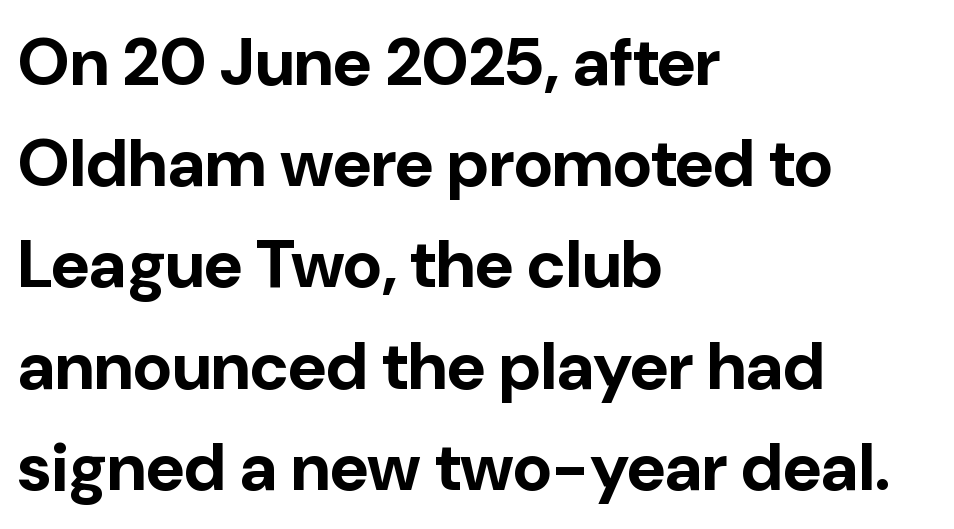
Q: Is the text bold? A: Yes.
Q: Is the text italic (slanted)? A: No, it is upright.
Q: Is the typeface a serif or a sans-serif typeface? A: Sans-serif.
Q: Is the text underlined? A: No.
Q: How is the paragraph aligned? A: Left-aligned.
Q: Is the spacing between letters normal or unusually wide? A: Normal.
Q: Is the spacing between lines tight, normal or loose? A: Normal.
Q: Width (condensed, normal, or wide)? A: Normal.
Q: Stroke contrast? A: Low.
Q: x-height? A: Medium.
Q: Monospaced? A: No.
